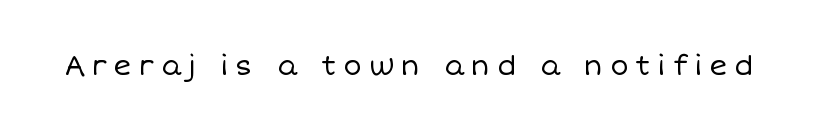
{"italic": "no", "bold": "no", "underline": "no", "letter_spacing": "wide", "letter_spacing_em": 0.26, "glyph_px": 27}
